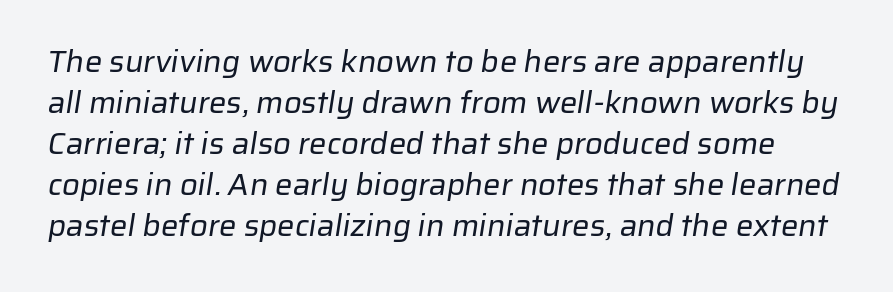
Q: Is the text bold? A: No.
Q: Is the typeface a serif or a sans-serif typeface? A: Sans-serif.
Q: Is the text underlined? A: No.
Q: Is the spacing between letters normal or unusually wide? A: Normal.
Q: Is the spacing between lines tight, normal or loose? A: Normal.
Q: Width (condensed, normal, or wide)? A: Normal.
Q: Stroke contrast? A: Low.
Q: x-height? A: Medium.
Q: Monospaced? A: No.
